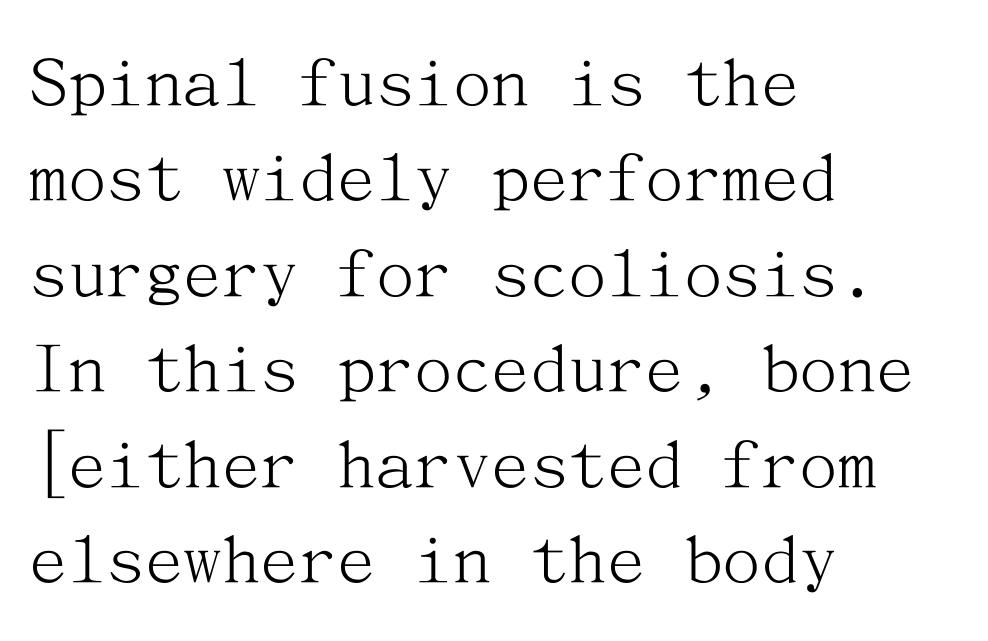
{"serif": "yes", "italic": "no", "bold": "no", "weight": "light", "width": "normal", "stroke_contrast": "medium", "x_height": "medium", "underline": "no", "align": "left", "line_spacing_ratio": 1.24, "letter_spacing": "normal", "letter_spacing_em": 0.0, "glyph_px": 77}
